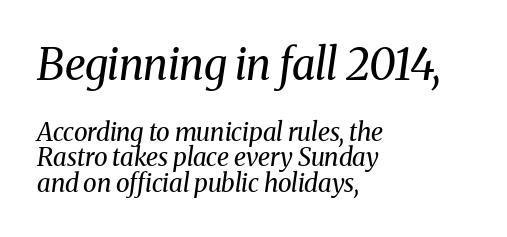
{"serif": "yes", "italic": "yes", "lean": "right", "slant_degrees": 8, "bold": "no", "weight": "regular", "width": "normal", "stroke_contrast": "medium", "x_height": "medium", "monospaced": "no", "underline": "no", "align": "left", "line_spacing": "tight", "line_spacing_ratio": 1.03, "letter_spacing": "normal", "letter_spacing_em": 0.0, "larger_block": "first", "size_ratio": 1.72, "glyph_px": 43}
